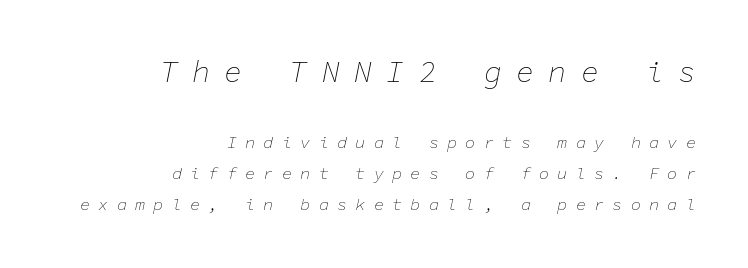
The image shows 30 px thin type, italic (leaning right), monospaced; set right-aligned, line spacing 1.83x, unusually wide letter spacing (+0.48 em), not underlined; the first (top) block is 1.76x larger; low stroke contrast and a medium x-height.
